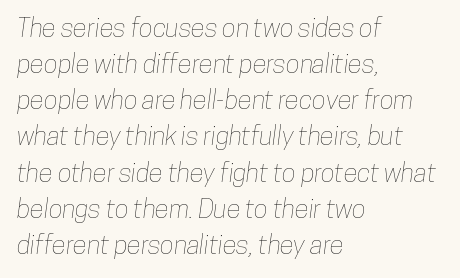
{"underline": "no", "align": "left", "line_spacing": "normal", "line_spacing_ratio": 1.39, "letter_spacing": "normal", "letter_spacing_em": 0.0, "glyph_px": 26}
